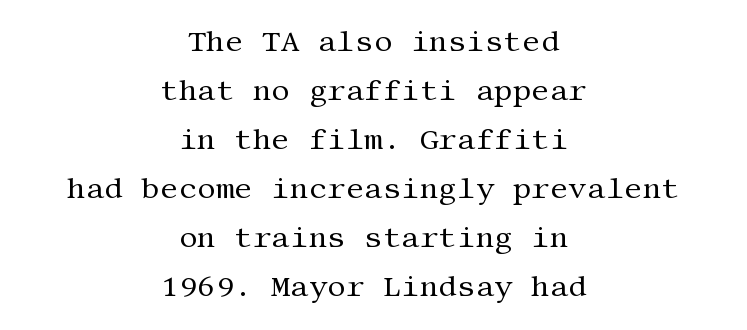
{"serif": "yes", "italic": "no", "bold": "no", "weight": "regular", "width": "normal", "stroke_contrast": "medium", "x_height": "large", "underline": "no", "align": "center", "line_spacing": "normal", "line_spacing_ratio": 1.69, "letter_spacing": "normal", "letter_spacing_em": 0.0, "glyph_px": 29}
